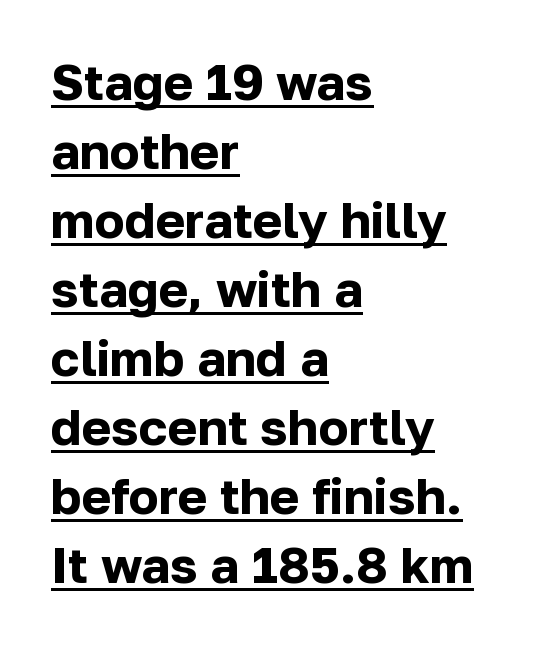
{"serif": "no", "italic": "no", "bold": "yes", "weight": "bold", "width": "normal", "stroke_contrast": "low", "x_height": "medium", "monospaced": "no", "underline": "yes", "align": "left", "line_spacing": "normal", "line_spacing_ratio": 1.38, "letter_spacing": "normal", "letter_spacing_em": 0.0, "glyph_px": 50}
